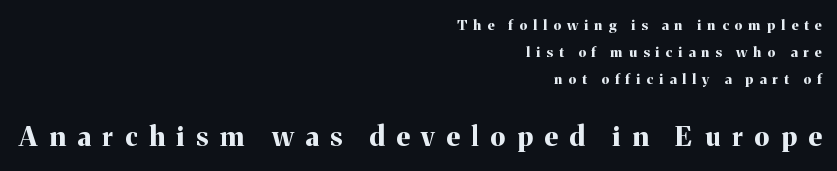
The image shows 27 px bold type, upright; set right-aligned, loose line spacing (1.94x), unusually wide letter spacing (+0.44 em), not underlined; the second (bottom) block is 1.93x larger.
